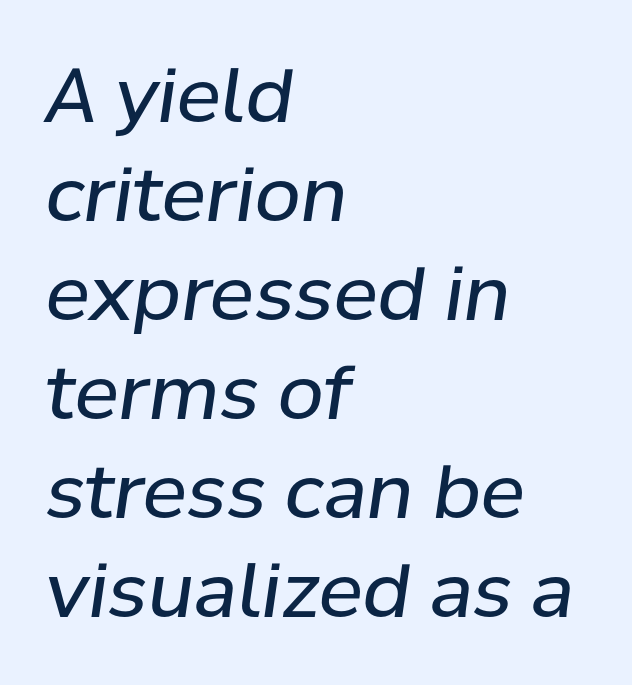
Q: Is the text bold? A: No.
Q: Is the text italic (slanted)? A: Yes, it leans right by about 8 degrees.
Q: Is the text underlined? A: No.
Q: How is the paragraph aligned? A: Left-aligned.
Q: Is the spacing between letters normal or unusually wide? A: Normal.
Q: Is the spacing between lines tight, normal or loose? A: Normal.
Q: Width (condensed, normal, or wide)? A: Normal.
Q: Stroke contrast? A: Low.
Q: x-height? A: Medium.
Q: Monospaced? A: No.
